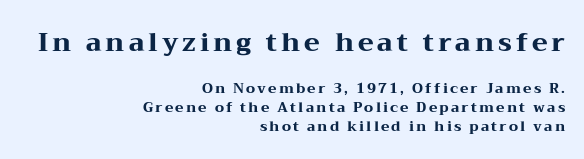
Q: Is the text bold? A: Yes.
Q: Is the text italic (slanted)? A: No, it is upright.
Q: Is the text underlined? A: No.
Q: How is the paragraph aligned? A: Right-aligned.
Q: Is the spacing between lines tight, normal or loose? A: Normal.
Q: Which block of text is set in a larger size, the first (top) or the second (bottom)? A: The first (top) one.
